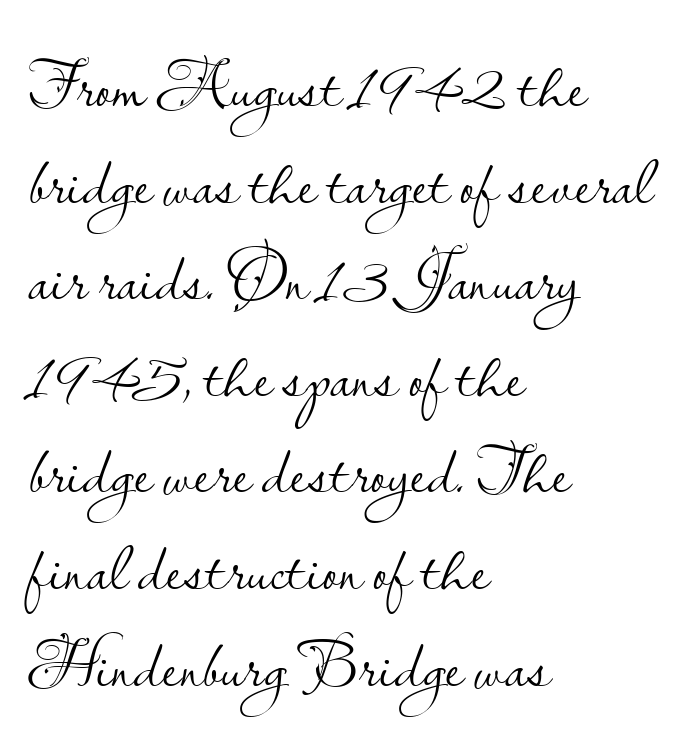
{"serif": "no", "bold": "no", "weight": "light", "width": "normal", "stroke_contrast": "low", "x_height": "small", "monospaced": "no", "underline": "no", "align": "left", "line_spacing": "normal", "line_spacing_ratio": 1.38, "letter_spacing": "normal", "letter_spacing_em": 0.0, "glyph_px": 70}
